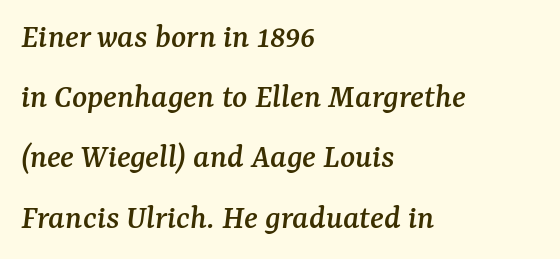
{"serif": "yes", "italic": "yes", "lean": "right", "slant_degrees": 7, "width": "normal", "stroke_contrast": "medium", "x_height": "medium", "monospaced": "no", "underline": "no", "align": "left", "line_spacing_ratio": 1.72, "letter_spacing": "normal", "letter_spacing_em": 0.0, "glyph_px": 35}
